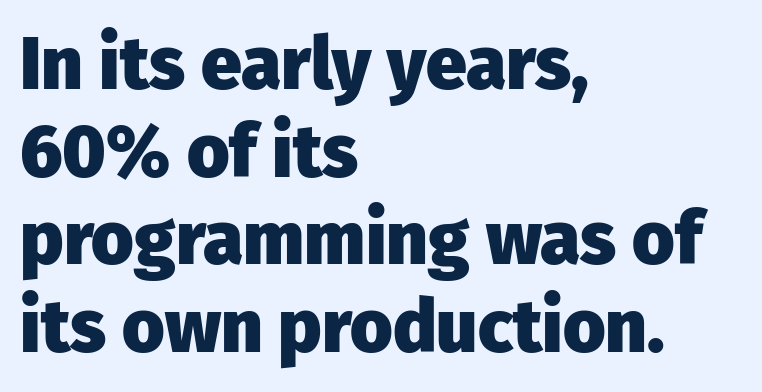
Q: Is the text bold? A: Yes.
Q: Is the text italic (slanted)? A: No, it is upright.
Q: Is the typeface a serif or a sans-serif typeface? A: Sans-serif.
Q: Is the text underlined? A: No.
Q: How is the paragraph aligned? A: Left-aligned.
Q: Is the spacing between letters normal or unusually wide? A: Normal.
Q: Width (condensed, normal, or wide)? A: Normal.
Q: Stroke contrast? A: Low.
Q: x-height? A: Medium.
Q: Monospaced? A: No.
